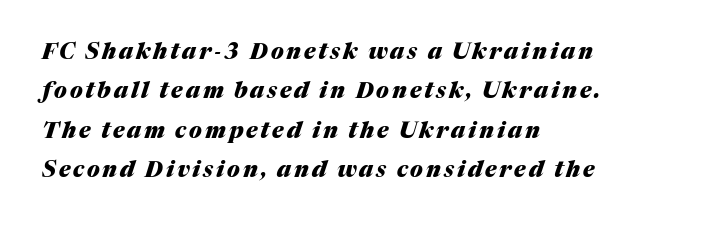
Q: Is the text bold? A: Yes.
Q: Is the text italic (slanted)? A: Yes, it leans right by about 17 degrees.
Q: Is the text underlined? A: No.
Q: How is the paragraph aligned? A: Left-aligned.
